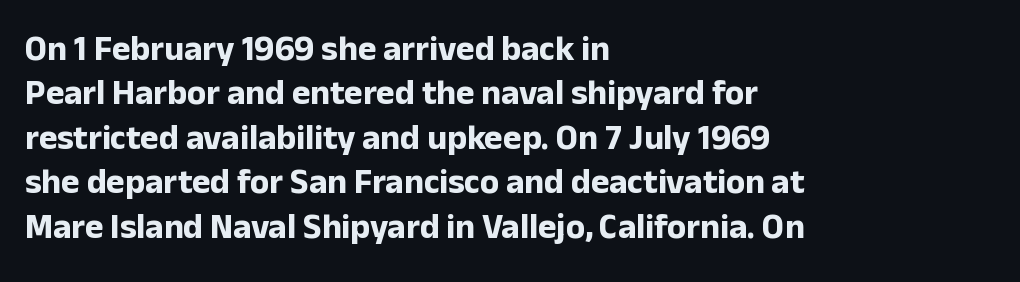
{"serif": "no", "italic": "no", "bold": "yes", "weight": "bold", "width": "normal", "stroke_contrast": "low", "x_height": "medium", "monospaced": "no", "underline": "no", "align": "left", "line_spacing": "normal", "line_spacing_ratio": 1.27, "letter_spacing": "normal", "letter_spacing_em": 0.0, "glyph_px": 35}
